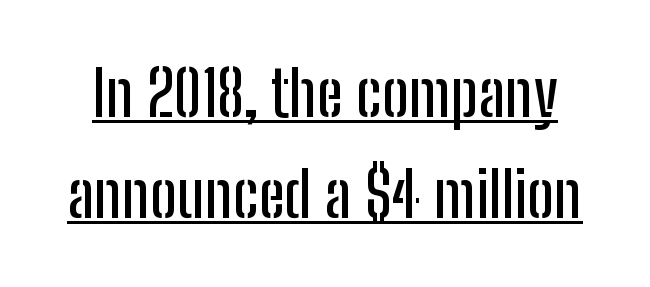
The image shows 63 px condensed sans-serif type, upright; set normal line spacing (1.6x), normal letter spacing, underlined; low stroke contrast and a medium x-height.
